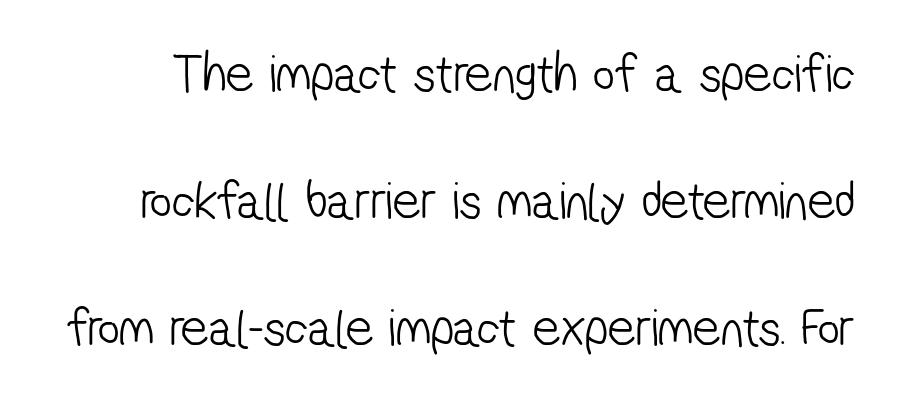
{"serif": "no", "bold": "no", "weight": "light", "width": "condensed", "stroke_contrast": "low", "x_height": "medium", "monospaced": "no", "underline": "no", "line_spacing": "loose", "line_spacing_ratio": 2.35, "letter_spacing": "normal", "letter_spacing_em": 0.0, "glyph_px": 54}
